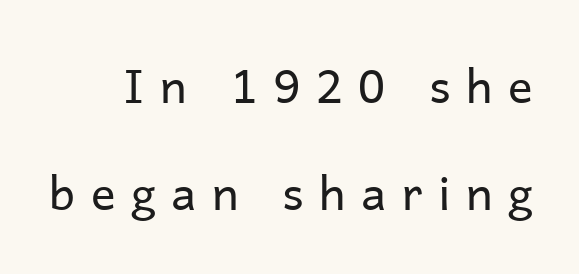
{"serif": "no", "italic": "no", "bold": "no", "weight": "regular", "width": "normal", "stroke_contrast": "low", "x_height": "medium", "monospaced": "no", "underline": "no", "line_spacing": "loose", "line_spacing_ratio": 2.32, "letter_spacing": "wide", "letter_spacing_em": 0.34, "glyph_px": 46}
